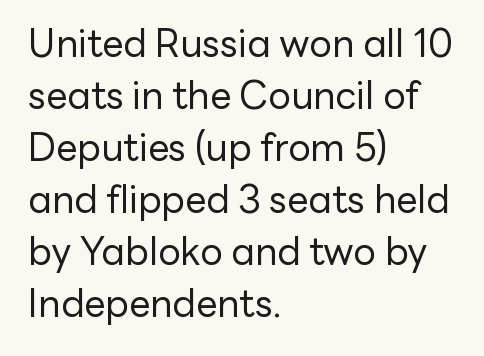
The image shows 38 px regular-weight sans-serif type, upright; set left-aligned, normal line spacing (1.37x), normal letter spacing, not underlined; low stroke contrast and a medium x-height.
